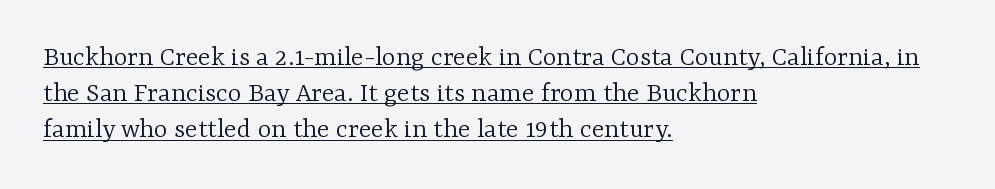
{"serif": "yes", "italic": "no", "bold": "no", "weight": "light", "width": "normal", "stroke_contrast": "low", "x_height": "medium", "monospaced": "no", "underline": "yes", "align": "left", "line_spacing": "normal", "line_spacing_ratio": 1.25, "letter_spacing": "normal", "letter_spacing_em": 0.0, "glyph_px": 29}
